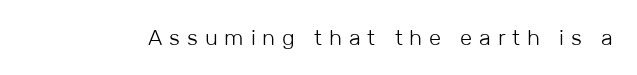
Substantial extra tracking has been applied to these lines. Posture: upright roman. A bare baseline throughout the passage. A quiet, ordinary-to-light weight characterises the typeface.
